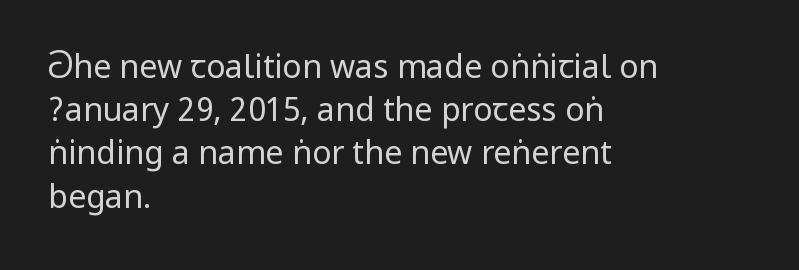
No feet cap the strokes, marking this as sans-serif type. Rendered with straight, roman letterforms. Letter spacing: default. Plain, unruled lines of type.
